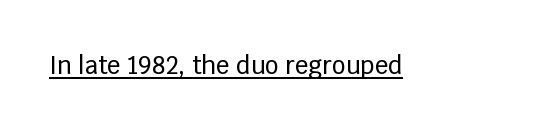
Default kerning and tracking; the words read as compact shapes. Notice how the stems are strictly vertical — no italics here. The glyphs are accompanied by a horizontal stroke just below them.
